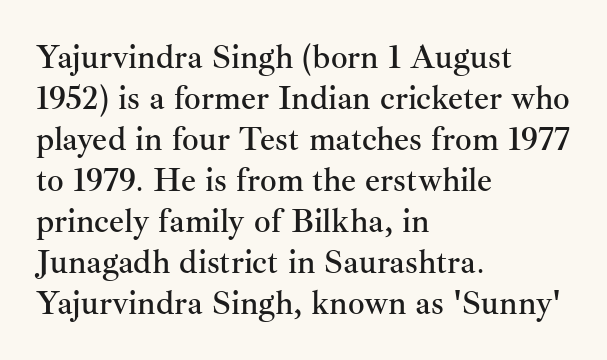
The image shows 33 px serif type, upright; set left-aligned, line spacing 1.24x, normal letter spacing, not underlined; medium stroke contrast and a small x-height.
